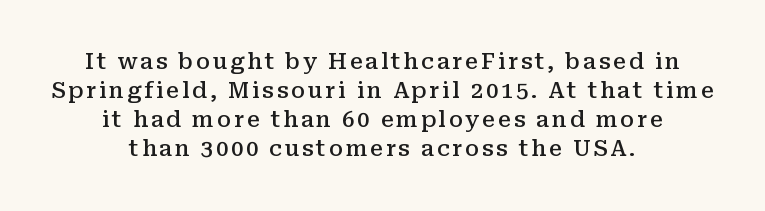
{"italic": "no", "bold": "semi", "underline": "no", "align": "center", "line_spacing": "normal", "line_spacing_ratio": 1.32, "glyph_px": 22}
